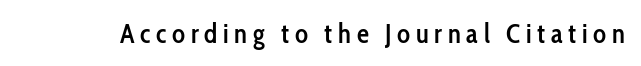
{"italic": "no", "bold": "semi", "underline": "no", "letter_spacing": "wide", "letter_spacing_em": 0.21, "glyph_px": 27}
